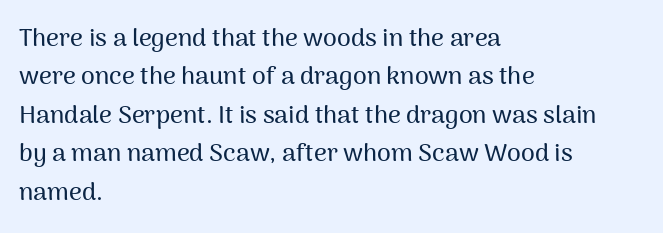
The image shows 25 px text type, upright; set left-aligned, normal line spacing (1.54x), normal letter spacing, not underlined.
